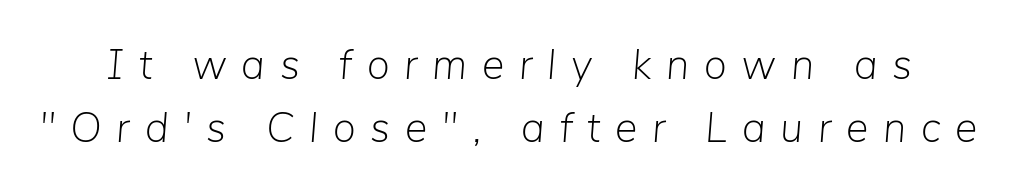
The image shows 42 px light type, italic (leaning right); set normal line spacing (1.49x), unusually wide letter spacing (+0.35 em), not underlined; low stroke contrast and a medium x-height.
